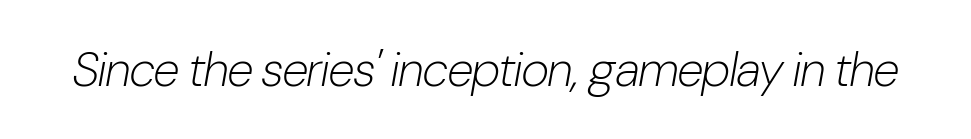
Q: Is the text bold? A: No.
Q: Is the text italic (slanted)? A: Yes, it leans right by about 10 degrees.
Q: Is the text underlined? A: No.
Q: Is the spacing between letters normal or unusually wide? A: Normal.
Q: Width (condensed, normal, or wide)? A: Condensed.
Q: Stroke contrast? A: Low.
Q: x-height? A: Medium.
Q: Monospaced? A: No.
